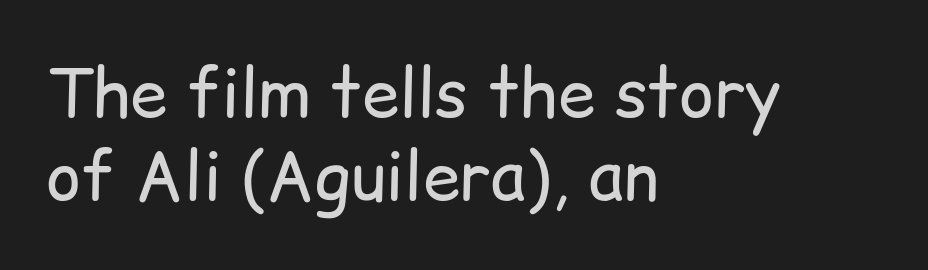
Q: Is the text bold? A: No.
Q: Is the text italic (slanted)? A: No, it is upright.
Q: Is the typeface a serif or a sans-serif typeface? A: Sans-serif.
Q: Is the text underlined? A: No.
Q: How is the paragraph aligned? A: Left-aligned.
Q: Is the spacing between letters normal or unusually wide? A: Normal.
Q: Width (condensed, normal, or wide)? A: Normal.
Q: Stroke contrast? A: Low.
Q: x-height? A: Medium.
Q: Monospaced? A: No.
